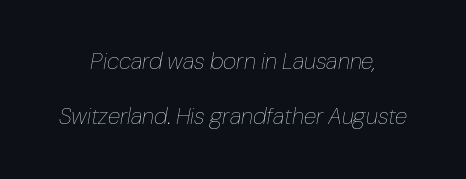
Plain, unruled lines of type. A great deal of white space separates one row of letters from the next. Weight: in the light-to-regular range. Compared with typical body copy, the letter spacing here is the same. Leftover space on each line is divided equally before and after the words. Tall strokes in this sample are angled rather than plumb.
